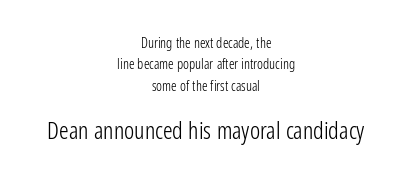
Words float on clear page, feet unadorned. Honestly, the letter spacing is just normal — you wouldn't notice it. The rendering positions every line midway between the sides. The letterforms sit at book weight or below.
